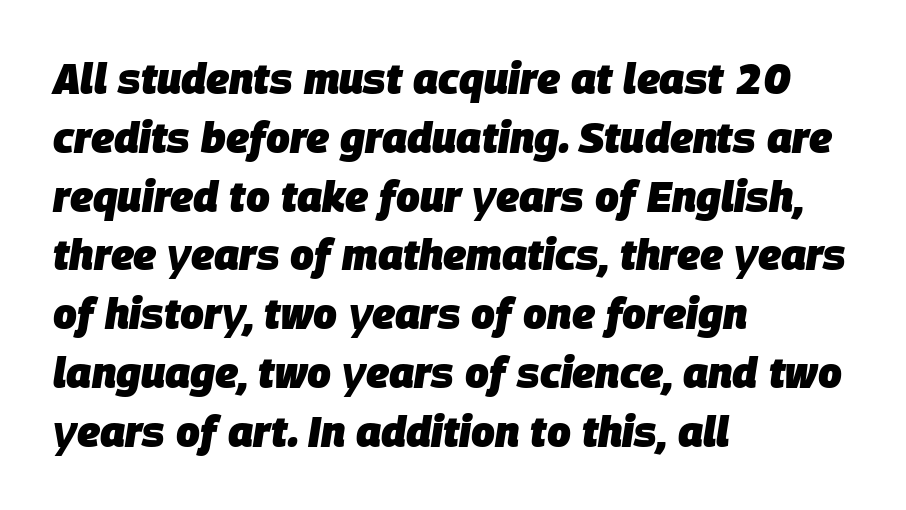
How are the letters spaced? Ordinarily, with no added tracking. A typesetter would call this proportional, since set widths differ per character. The typography opts for an oblique posture over an upright one. A student would call this left alignment; a typographer would say flush left, rag right. Decoration check: the copy has no underline. The strokes are fattened all the way to bold.
